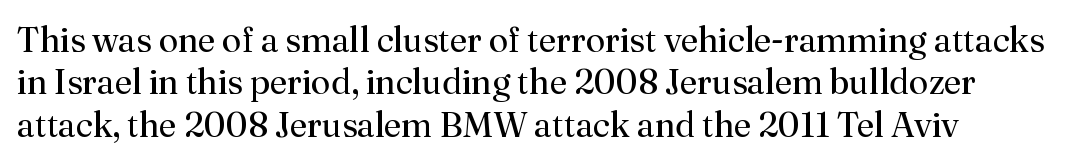
{"serif": "yes", "italic": "no", "bold": "no", "weight": "regular", "width": "normal", "stroke_contrast": "medium", "x_height": "small", "monospaced": "no", "underline": "no", "align": "left", "line_spacing_ratio": 1.21, "letter_spacing": "normal", "letter_spacing_em": 0.0, "glyph_px": 35}
